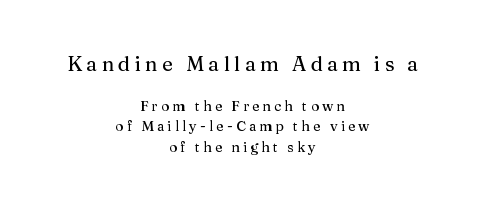
The image shows 20 px text type, upright; set centered, normal line spacing (1.48x), unusually wide letter spacing (+0.22 em), not underlined; the first (top) block is 1.43x larger.
